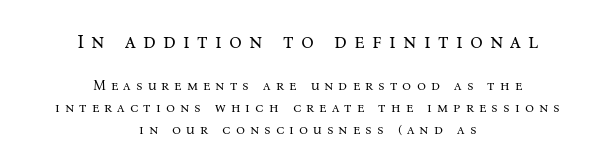
The image shows 20 px text type, upright; set centered, normal line spacing (1.56x), unusually wide letter spacing (+0.36 em), not underlined; the first (top) block is 1.43x larger.
